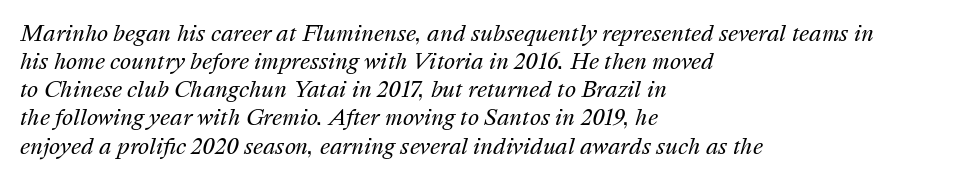
Words appear dense and cohesive because spacing is normal. Rendered with sloped, italic letterforms. The words here are not underlined. Evenly set lines give the paragraph a standard silhouette.
